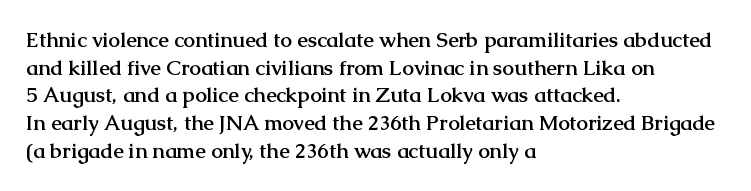
The image shows 21 px bold type, upright; set left-aligned, normal line spacing (1.32x), normal letter spacing, not underlined.
